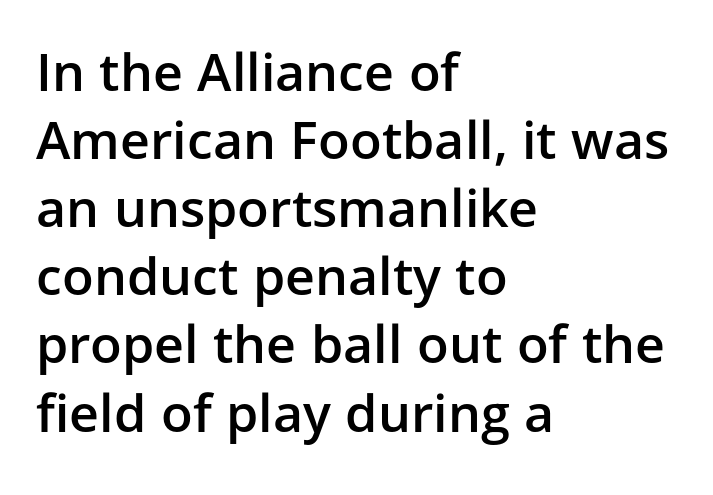
Q: Is the text bold? A: Semi-bold.
Q: Is the text italic (slanted)? A: No, it is upright.
Q: Is the typeface a serif or a sans-serif typeface? A: Sans-serif.
Q: Is the text underlined? A: No.
Q: How is the paragraph aligned? A: Left-aligned.
Q: Is the spacing between letters normal or unusually wide? A: Normal.
Q: Is the spacing between lines tight, normal or loose? A: Normal.
Q: Width (condensed, normal, or wide)? A: Normal.
Q: Stroke contrast? A: Low.
Q: x-height? A: Medium.
Q: Monospaced? A: No.
